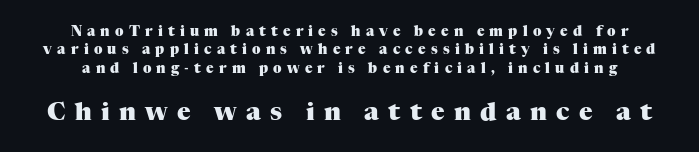
Q: Is the text bold? A: Yes.
Q: Is the text italic (slanted)? A: No, it is upright.
Q: Is the text underlined? A: No.
Q: Is the spacing between letters normal or unusually wide? A: Unusually wide.
Q: Is the spacing between lines tight, normal or loose? A: Normal.
Q: Which block of text is set in a larger size, the first (top) or the second (bottom)? A: The second (bottom) one.
